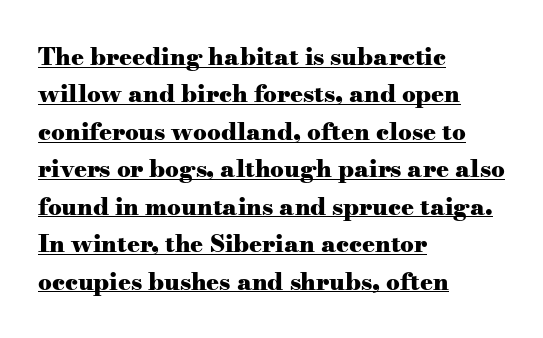
Q: Is the text bold? A: Yes.
Q: Is the text italic (slanted)? A: No, it is upright.
Q: Is the text underlined? A: Yes.
Q: How is the paragraph aligned? A: Left-aligned.
Q: Is the spacing between letters normal or unusually wide? A: Normal.
Q: Is the spacing between lines tight, normal or loose? A: Normal.
